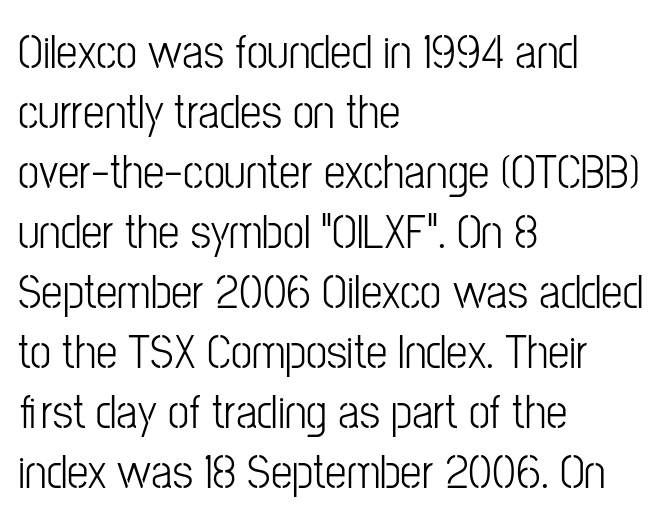
{"serif": "no", "italic": "no", "width": "condensed", "stroke_contrast": "low", "x_height": "medium", "monospaced": "no", "underline": "no", "align": "left", "line_spacing": "normal", "line_spacing_ratio": 1.25, "letter_spacing": "normal", "letter_spacing_em": 0.0, "glyph_px": 48}
